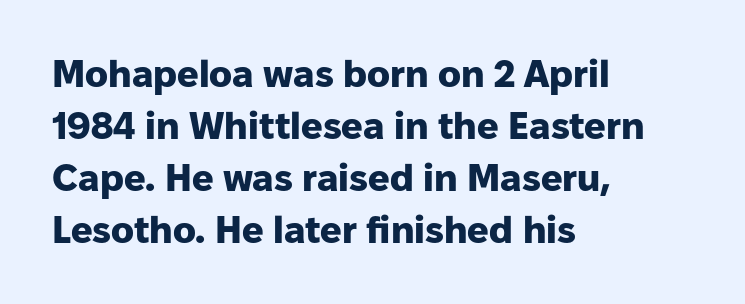
Q: Is the text bold? A: Yes.
Q: Is the text italic (slanted)? A: No, it is upright.
Q: Is the typeface a serif or a sans-serif typeface? A: Sans-serif.
Q: Is the text underlined? A: No.
Q: How is the paragraph aligned? A: Left-aligned.
Q: Is the spacing between letters normal or unusually wide? A: Normal.
Q: Is the spacing between lines tight, normal or loose? A: Normal.
Q: Width (condensed, normal, or wide)? A: Normal.
Q: Stroke contrast? A: Low.
Q: x-height? A: Medium.
Q: Monospaced? A: No.
